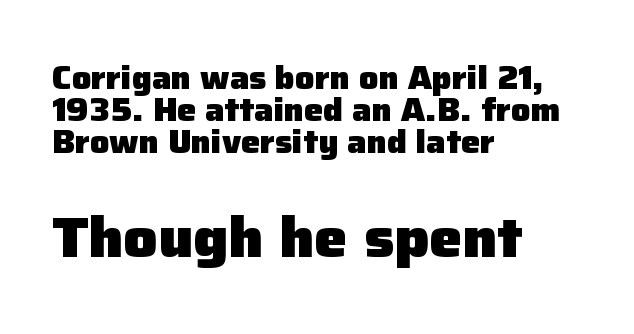
{"serif": "no", "italic": "no", "bold": "yes", "weight": "heavy", "width": "normal", "stroke_contrast": "low", "x_height": "medium", "monospaced": "no", "underline": "no", "align": "left", "line_spacing": "tight", "line_spacing_ratio": 1.0, "letter_spacing": "normal", "letter_spacing_em": 0.0, "larger_block": "second", "size_ratio": 1.75, "glyph_px": 56}
